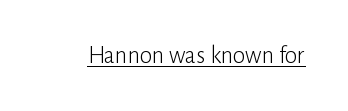
The letterforms sit at book weight or below. Posture: upright roman. Here the glyphs are tracked normally, forming tight word shapes. The words here are underlined.
